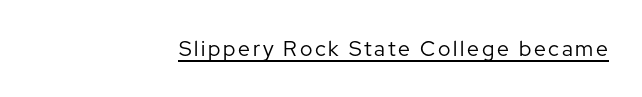
The paragraph shown leans on its right margin. Heft: none added — not bold. Every stem runs plumb, perpendicular to the baseline. Somebody hit Ctrl+U on this one — the words are underlined.
